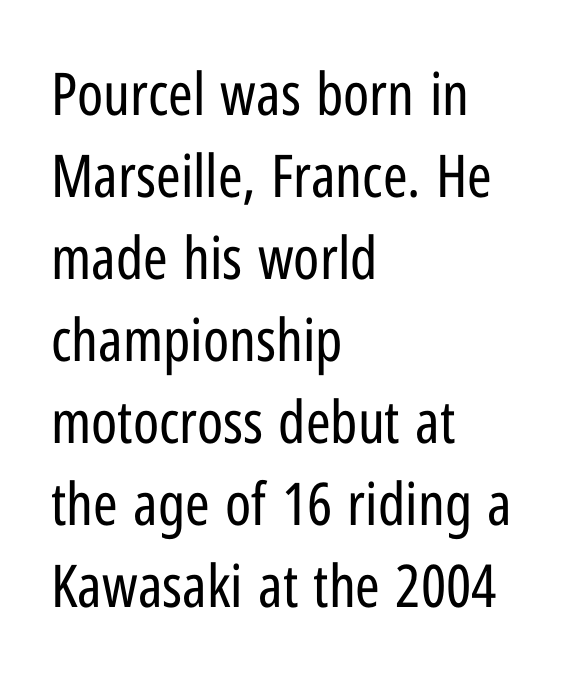
The image shows 59 px regular-weight, condensed sans-serif type, upright; set left-aligned, normal line spacing (1.39x), normal letter spacing, not underlined; low stroke contrast and a medium x-height.
